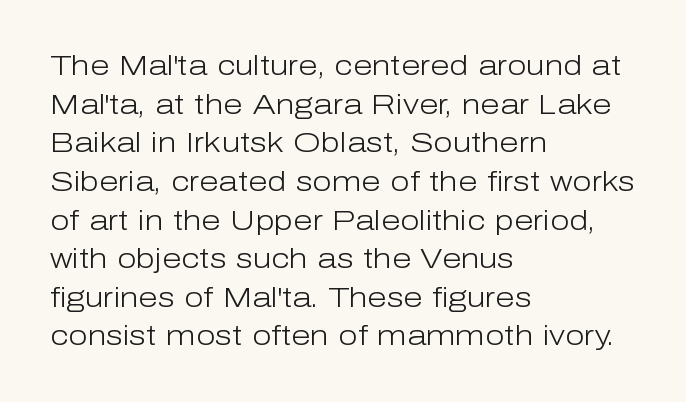
The image shows 28 px light sans-serif type, upright; set left-aligned, normal line spacing (1.38x), normal letter spacing, not underlined; low stroke contrast and a medium x-height.
